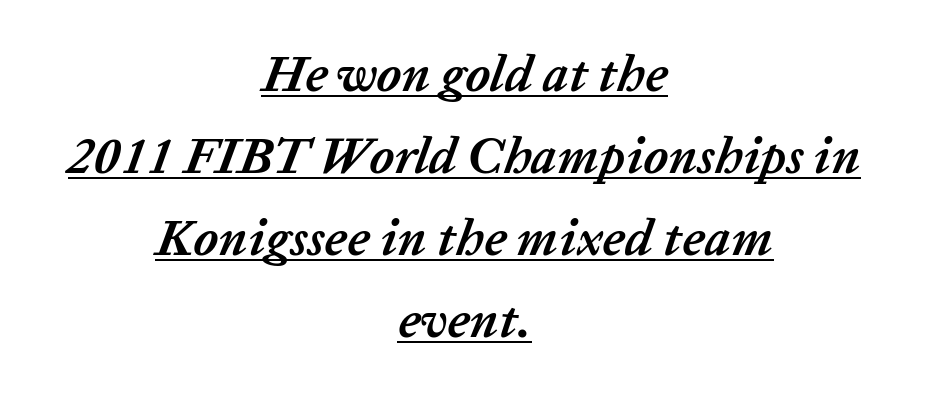
The image shows 51 px semibold type, italic (leaning right); set centered, normal line spacing (1.61x), normal letter spacing, underlined; low stroke contrast and a medium x-height.
